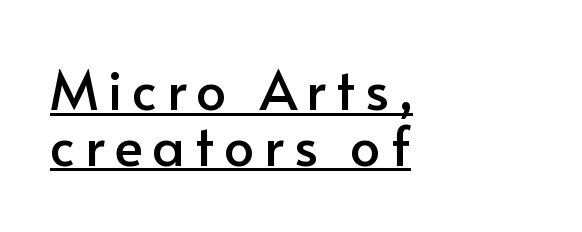
The image shows 54 px sans-serif type, upright; set left-aligned, tight line spacing (1.03x), underlined; low stroke contrast and a small x-height.
